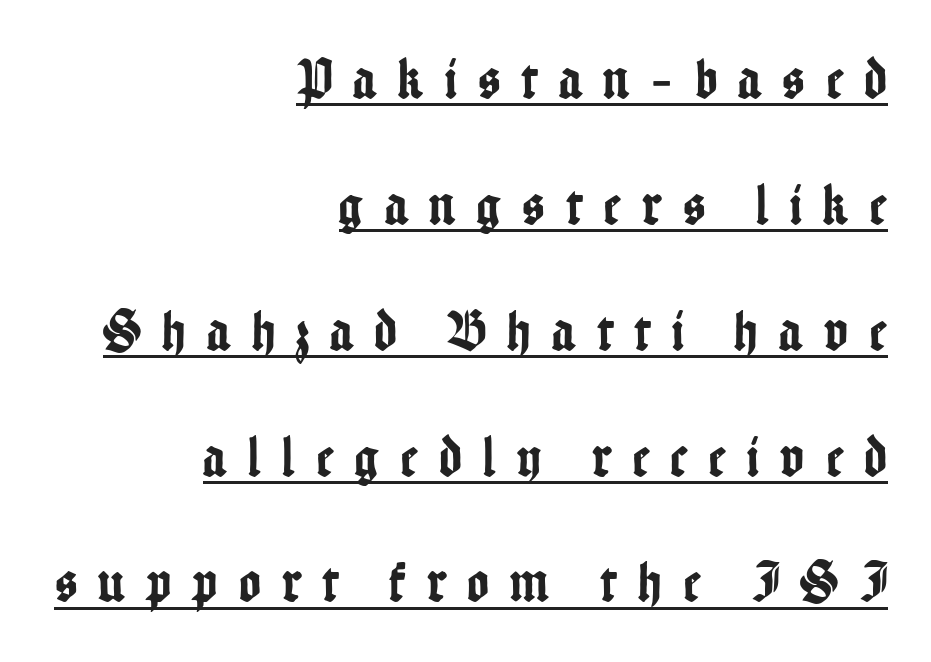
The image shows 58 px condensed sans-serif type, upright; set right-aligned, loose line spacing (2.17x), unusually wide letter spacing (+0.37 em), underlined; low stroke contrast and a medium x-height.
